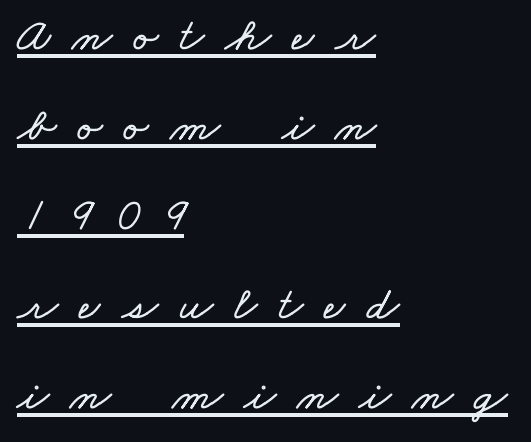
The image shows 47 px wide type; set left-aligned, loose line spacing (1.91x), unusually wide letter spacing (+0.45 em), underlined; low stroke contrast and a small x-height.
